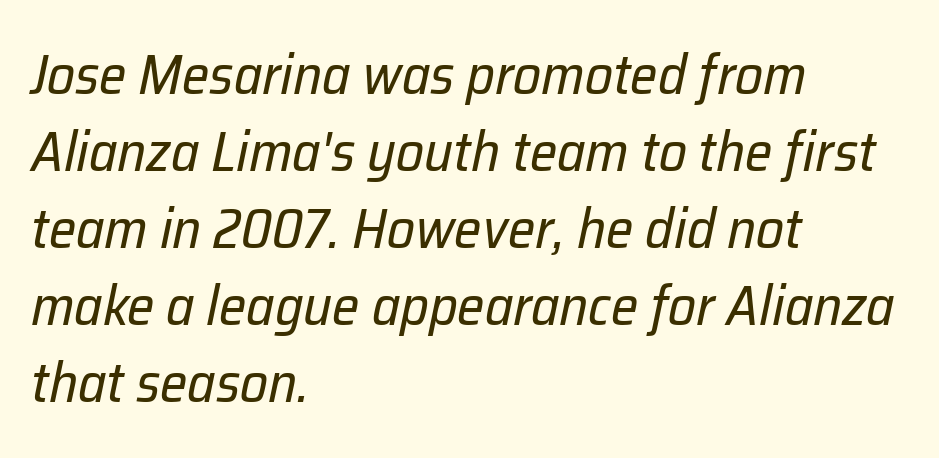
Q: Is the text bold? A: No.
Q: Is the text italic (slanted)? A: Yes, it leans right by about 12 degrees.
Q: Is the text underlined? A: No.
Q: How is the paragraph aligned? A: Left-aligned.
Q: Is the spacing between letters normal or unusually wide? A: Normal.
Q: Is the spacing between lines tight, normal or loose? A: Normal.
Q: Width (condensed, normal, or wide)? A: Normal.
Q: Stroke contrast? A: Low.
Q: x-height? A: Medium.
Q: Monospaced? A: No.
